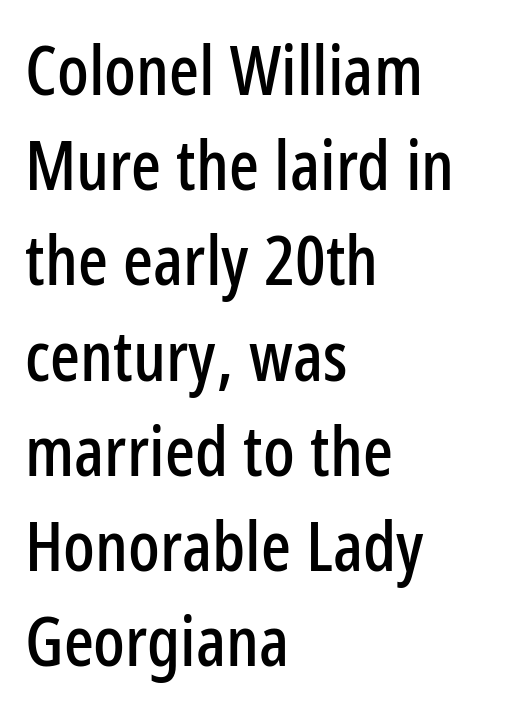
Q: Is the text italic (slanted)? A: No, it is upright.
Q: Is the typeface a serif or a sans-serif typeface? A: Sans-serif.
Q: Is the text underlined? A: No.
Q: How is the paragraph aligned? A: Left-aligned.
Q: Is the spacing between letters normal or unusually wide? A: Normal.
Q: Is the spacing between lines tight, normal or loose? A: Normal.
Q: Width (condensed, normal, or wide)? A: Condensed.
Q: Stroke contrast? A: Low.
Q: x-height? A: Medium.
Q: Monospaced? A: No.
